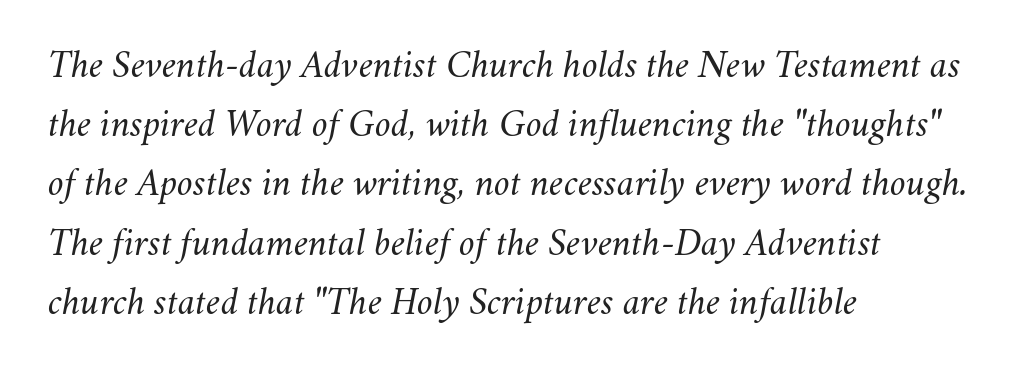
Q: Is the text bold? A: No.
Q: Is the text italic (slanted)? A: Yes, it leans right by about 11 degrees.
Q: Is the text underlined? A: No.
Q: How is the paragraph aligned? A: Left-aligned.
Q: Is the spacing between letters normal or unusually wide? A: Normal.
Q: Is the spacing between lines tight, normal or loose? A: Normal.
Q: Width (condensed, normal, or wide)? A: Normal.
Q: Stroke contrast? A: Medium.
Q: x-height? A: Small.
Q: Monospaced? A: No.
